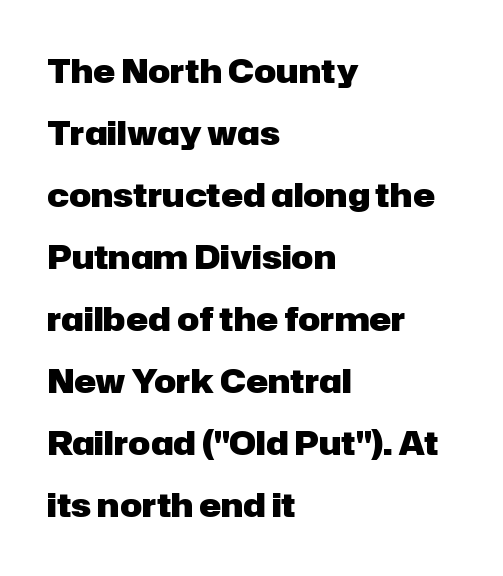
The image shows 33 px heavy sans-serif type, upright; set left-aligned, line spacing 1.88x, normal letter spacing, not underlined; low stroke contrast and a medium x-height.
